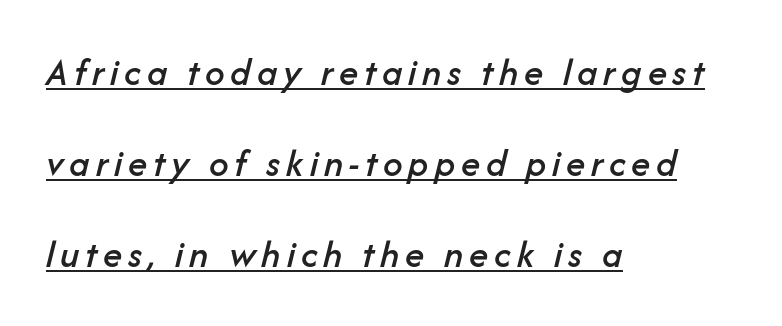
{"italic": "yes", "lean": "right", "slant_degrees": 14, "width": "normal", "stroke_contrast": "low", "x_height": "medium", "monospaced": "no", "underline": "yes", "align": "left", "line_spacing": "loose", "line_spacing_ratio": 2.33, "glyph_px": 39}
